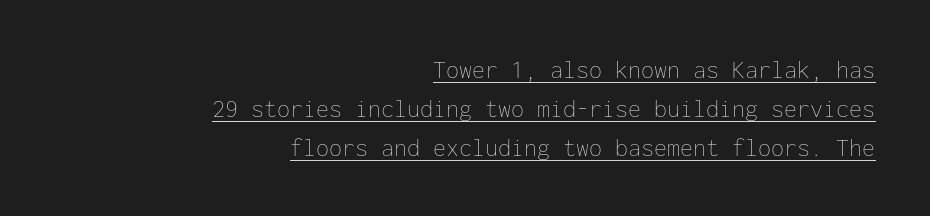
{"italic": "no", "bold": "no", "underline": "yes", "align": "right", "line_spacing": "normal", "line_spacing_ratio": 1.5, "letter_spacing": "normal", "letter_spacing_em": 0.0, "glyph_px": 26}
